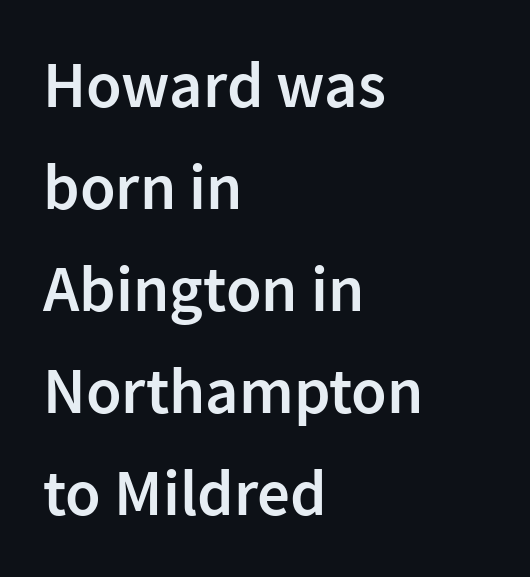
{"serif": "no", "italic": "no", "bold": "semi", "weight": "semibold", "width": "normal", "stroke_contrast": "low", "x_height": "medium", "monospaced": "no", "underline": "no", "align": "left", "line_spacing": "normal", "line_spacing_ratio": 1.57, "letter_spacing": "normal", "letter_spacing_em": 0.0, "glyph_px": 65}
